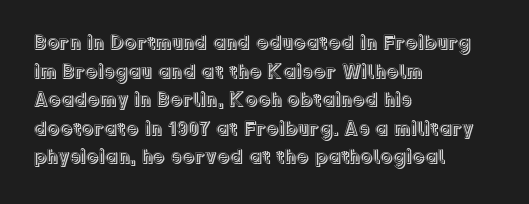
The image shows 20 px text type, upright; set left-aligned, normal line spacing (1.43x), normal letter spacing, not underlined.
